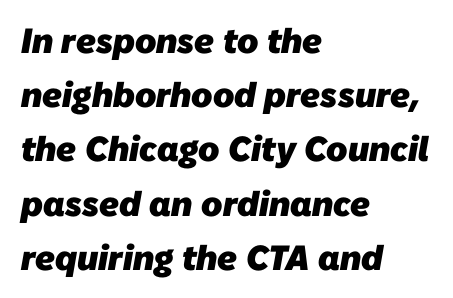
{"serif": "no", "bold": "yes", "weight": "heavy", "width": "normal", "stroke_contrast": "low", "x_height": "medium", "monospaced": "no", "underline": "no", "align": "left", "line_spacing": "normal", "line_spacing_ratio": 1.55, "letter_spacing": "normal", "letter_spacing_em": 0.0, "glyph_px": 35}
